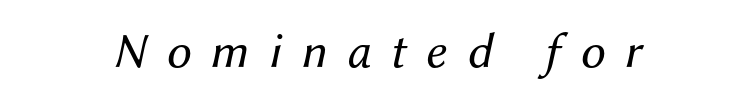
The strokes carry an ordinary text weight at most. Underlining? Definitely not there. Loose tracking; the words dissolve into strings of separated letters. Spacing verdict: proportional, widths tailored to each character. In CSS terms this would be text-align: center.
